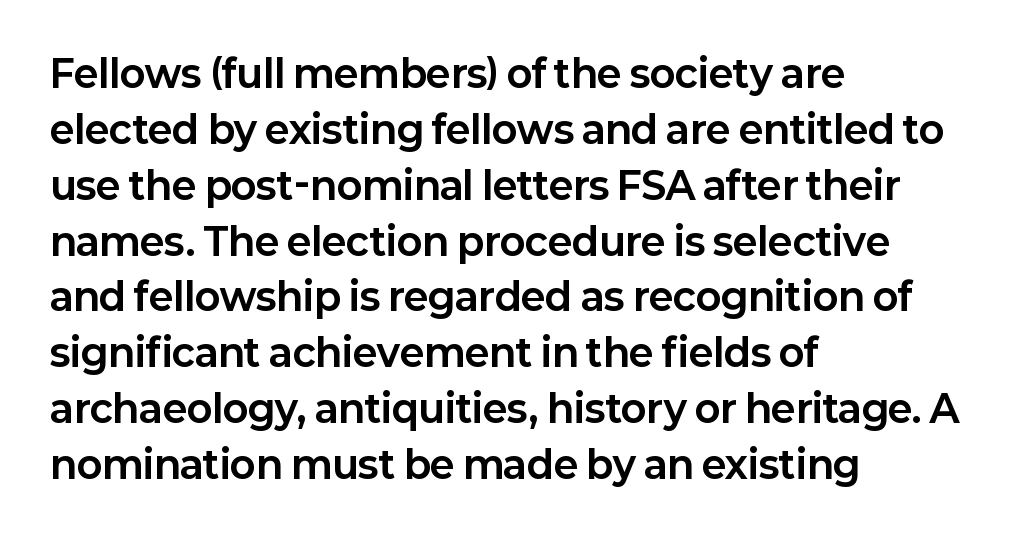
The rows are spaced the way most documents space them. If you drew a line through each stem, it would be perfectly vertical. Nothing unusual about the tracking: characters are spaced as the font intends. Is this a fixed-width face? No — the glyphs have proportional, varying widths.
